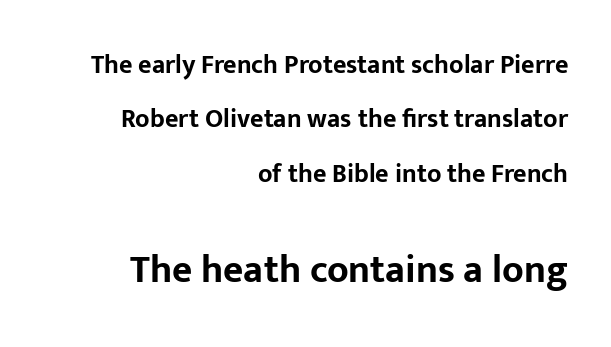
Caption: standard tracking, unaltered. Is this a fixed-width face? No — the glyphs have proportional, varying widths. Interline gaps are noticeably wide in this sample. Stroke thickness is high; the sample reads as a true bold. Note: smaller setting up top, larger setting below.
